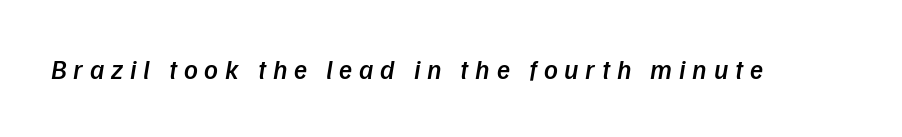
{"italic": "yes", "lean": "right", "slant_degrees": 9, "bold": "semi", "underline": "no", "letter_spacing": "wide", "letter_spacing_em": 0.25, "glyph_px": 27}
